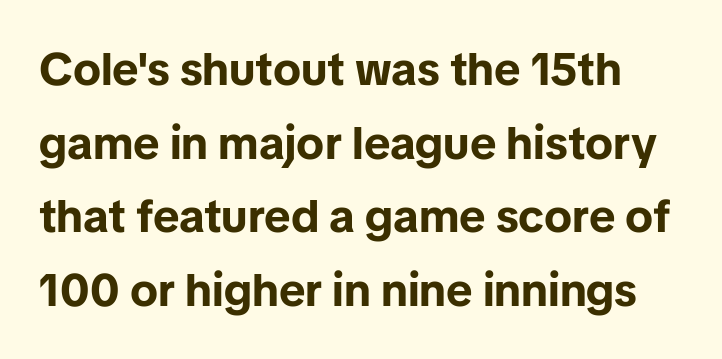
The image shows 46 px bold sans-serif type, upright; set normal line spacing (1.6x), normal letter spacing, not underlined; low stroke contrast and a medium x-height.
